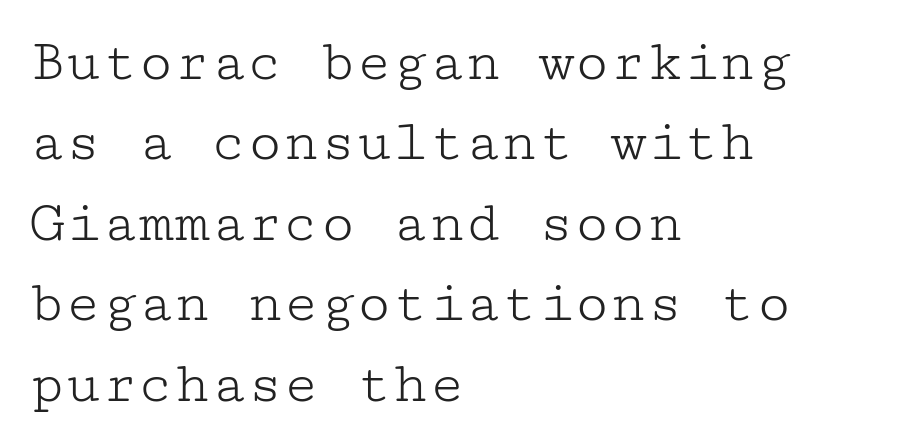
Unmarked baselines from the first word to the last. Words appear dense and cohesive because spacing is normal. A typesetter would call this leading conventional body-copy spacing. The specimen reads as upright at a glance. The lines are quadded left. Regarding serifs, this sample has them.
